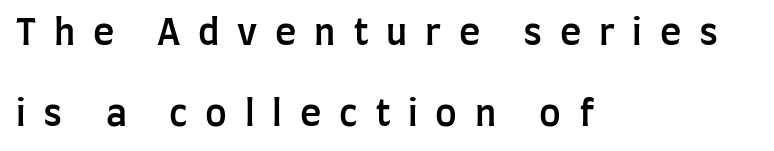
The lines are spread far apart with generous leading. Is the type bold? Partly — it's a semibold, heavier than regular but not fully bold. Style check: upright. Varying glyph widths throughout — classic text-font behaviour. In CSS terms this would be text-align: left. Glyph-to-glyph distance is far greater than everyday printed text.
